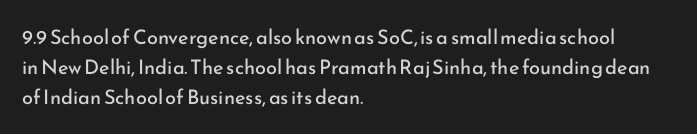
{"italic": "no", "bold": "no", "underline": "no", "align": "left", "line_spacing": "normal", "line_spacing_ratio": 1.49, "letter_spacing": "normal", "letter_spacing_em": 0.0, "glyph_px": 20}
